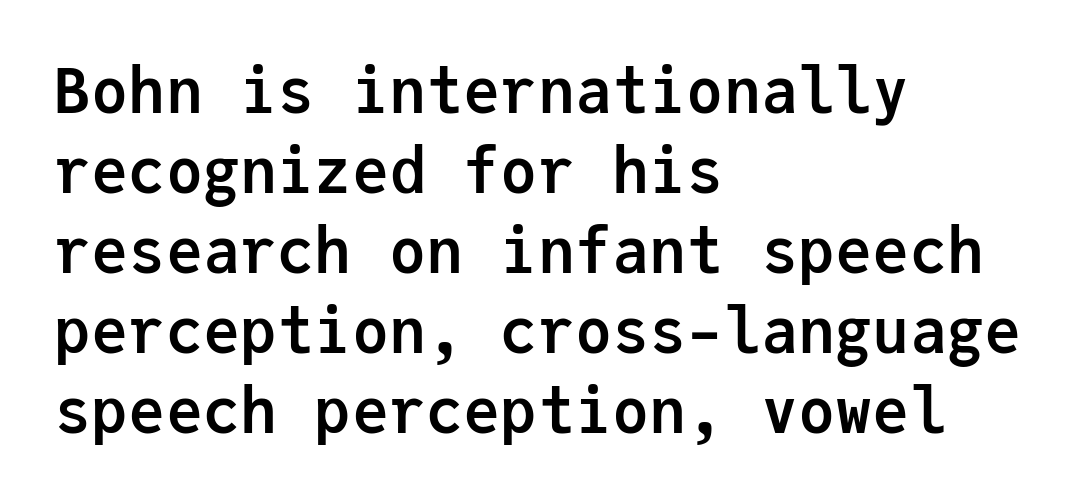
Q: Is the text bold? A: Yes.
Q: Is the text italic (slanted)? A: No, it is upright.
Q: Is the typeface a serif or a sans-serif typeface? A: Sans-serif.
Q: Is the text underlined? A: No.
Q: How is the paragraph aligned? A: Left-aligned.
Q: Is the spacing between letters normal or unusually wide? A: Normal.
Q: Is the spacing between lines tight, normal or loose? A: Normal.
Q: Width (condensed, normal, or wide)? A: Normal.
Q: Stroke contrast? A: Low.
Q: x-height? A: Medium.
Q: Monospaced? A: Yes.
